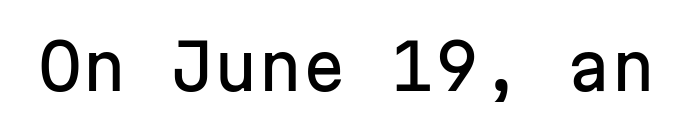
Q: Is the text italic (slanted)? A: No, it is upright.
Q: Is the typeface a serif or a sans-serif typeface? A: Sans-serif.
Q: Is the text underlined? A: No.
Q: Is the spacing between letters normal or unusually wide? A: Normal.
Q: Width (condensed, normal, or wide)? A: Normal.
Q: Stroke contrast? A: Low.
Q: x-height? A: Medium.
Q: Monospaced? A: Yes.
